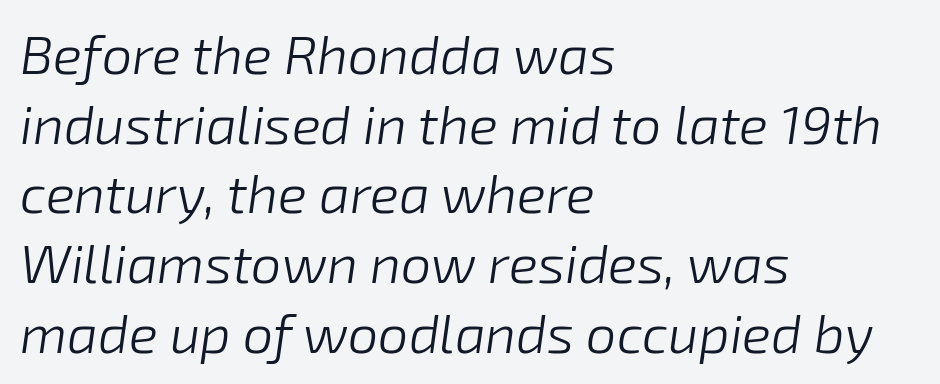
{"italic": "yes", "lean": "right", "slant_degrees": 8, "bold": "no", "weight": "light", "width": "normal", "stroke_contrast": "low", "x_height": "medium", "monospaced": "no", "underline": "no", "align": "left", "line_spacing": "normal", "line_spacing_ratio": 1.29, "letter_spacing": "normal", "letter_spacing_em": 0.0, "glyph_px": 54}
